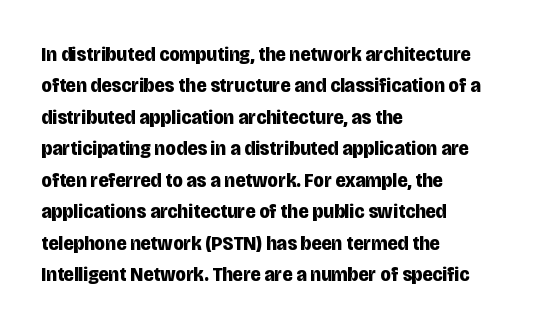
The image shows 21 px bold type, upright; set left-aligned, normal line spacing (1.5x), normal letter spacing, not underlined.
